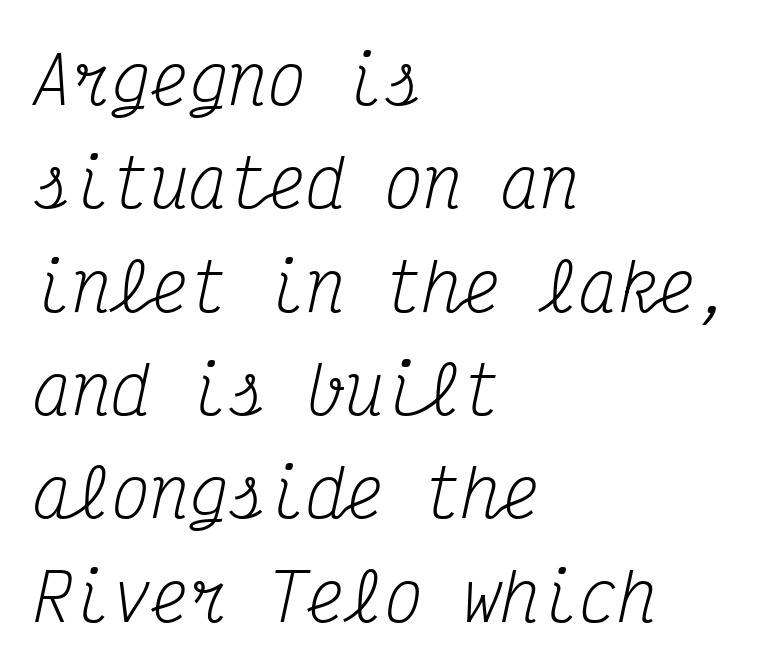
{"serif": "yes", "italic": "yes", "lean": "right", "slant_degrees": 12, "bold": "no", "weight": "regular", "width": "condensed", "stroke_contrast": "medium", "x_height": "medium", "monospaced": "yes", "underline": "no", "align": "left", "line_spacing": "normal", "line_spacing_ratio": 1.59, "letter_spacing": "normal", "letter_spacing_em": 0.0, "glyph_px": 65}
